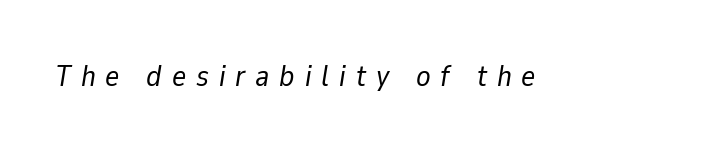
{"italic": "yes", "lean": "right", "slant_degrees": 9, "bold": "no", "weight": "regular", "width": "normal", "stroke_contrast": "low", "x_height": "medium", "monospaced": "no", "underline": "no", "letter_spacing": "wide", "letter_spacing_em": 0.33, "glyph_px": 30}
